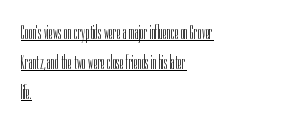
Compared with typical paragraphs, the rows here are spaced about the same. These glyphs show unthickened strokes, regular width or finer. In designer terms, the underline attribute is active on this setting. Teacher's note: observe the even left margin — that is flush-left alignment.
